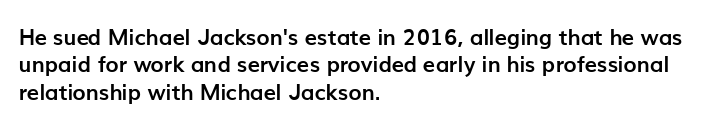
{"italic": "no", "bold": "yes", "underline": "no", "align": "left", "line_spacing": "normal", "line_spacing_ratio": 1.25, "letter_spacing": "normal", "letter_spacing_em": 0.0, "glyph_px": 22}
